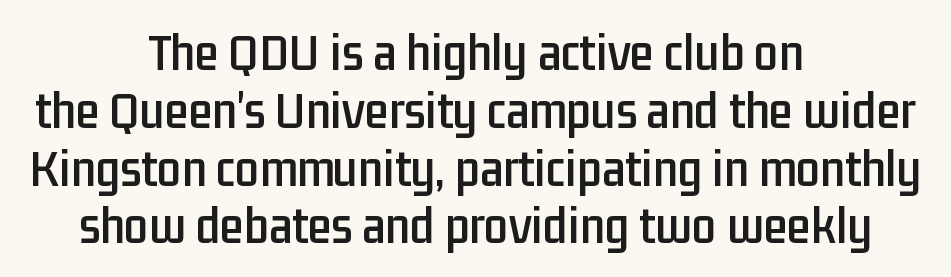
Q: Is the text italic (slanted)? A: No, it is upright.
Q: Is the typeface a serif or a sans-serif typeface? A: Sans-serif.
Q: Is the text underlined? A: No.
Q: How is the paragraph aligned? A: Centered.
Q: Is the spacing between letters normal or unusually wide? A: Normal.
Q: Is the spacing between lines tight, normal or loose? A: Tight.
Q: Width (condensed, normal, or wide)? A: Condensed.
Q: Stroke contrast? A: Low.
Q: x-height? A: Medium.
Q: Monospaced? A: No.
